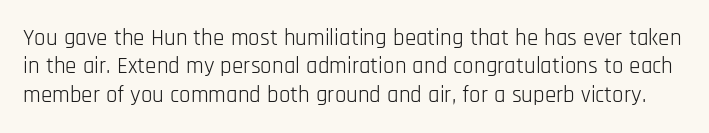
{"italic": "no", "bold": "no", "underline": "no", "line_spacing_ratio": 1.23, "letter_spacing": "normal", "letter_spacing_em": 0.0, "glyph_px": 23}
